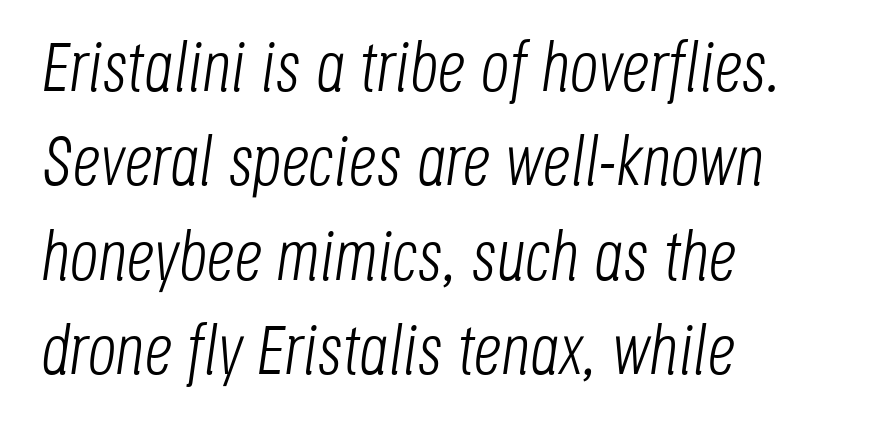
The image shows 70 px light, condensed type, italic (leaning right); set left-aligned, normal line spacing (1.35x), normal letter spacing, not underlined; low stroke contrast and a large x-height.
